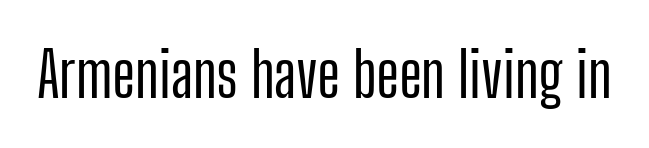
Q: Is the text italic (slanted)? A: No, it is upright.
Q: Is the typeface a serif or a sans-serif typeface? A: Sans-serif.
Q: Is the text underlined? A: No.
Q: Is the spacing between letters normal or unusually wide? A: Normal.
Q: Width (condensed, normal, or wide)? A: Condensed.
Q: Stroke contrast? A: Low.
Q: x-height? A: Medium.
Q: Monospaced? A: No.
